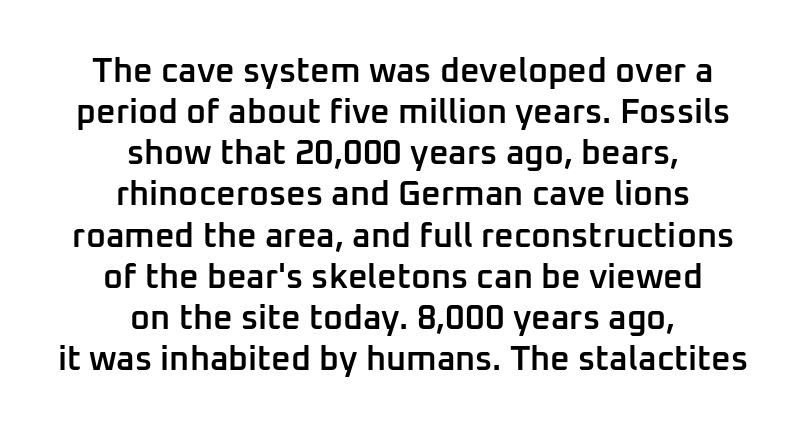
Q: Is the text bold? A: Semi-bold.
Q: Is the text italic (slanted)? A: No, it is upright.
Q: Is the typeface a serif or a sans-serif typeface? A: Sans-serif.
Q: Is the text underlined? A: No.
Q: How is the paragraph aligned? A: Centered.
Q: Is the spacing between letters normal or unusually wide? A: Normal.
Q: Width (condensed, normal, or wide)? A: Normal.
Q: Stroke contrast? A: Low.
Q: x-height? A: Medium.
Q: Monospaced? A: No.
